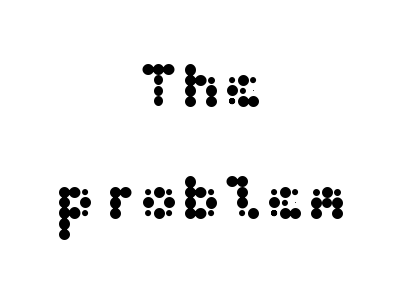
No feet cap the strokes, marking this as sans-serif type. This rendering leaves character spacing at its baseline value. Casual observation: everything's sitting right in the middle. Decoration check: the copy has no underline. The axis of the letterforms is exactly vertical.
